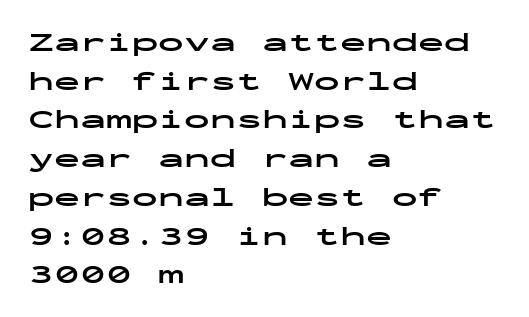
{"italic": "no", "bold": "yes", "underline": "no", "align": "left", "line_spacing": "normal", "line_spacing_ratio": 1.49, "letter_spacing": "normal", "letter_spacing_em": 0.0, "glyph_px": 26}
